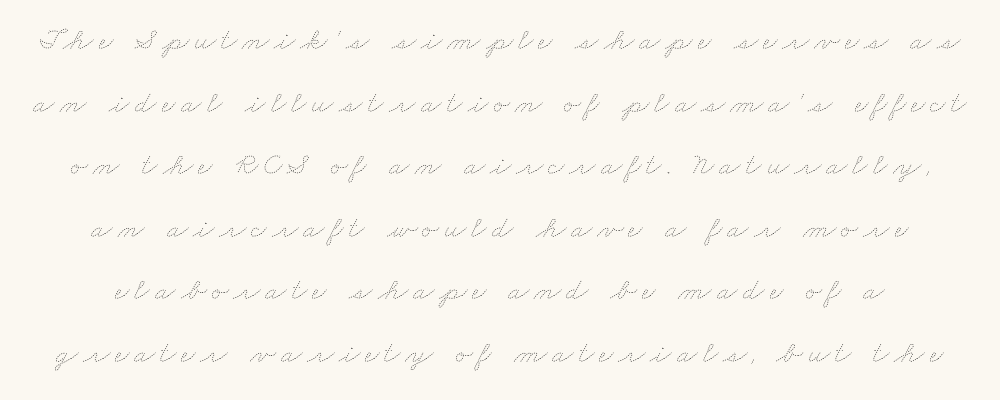
Q: Is the text bold? A: No.
Q: Is the text underlined? A: No.
Q: Is the spacing between lines tight, normal or loose? A: Loose.
Q: Width (condensed, normal, or wide)? A: Wide.
Q: Stroke contrast? A: Low.
Q: x-height? A: Small.
Q: Monospaced? A: No.
